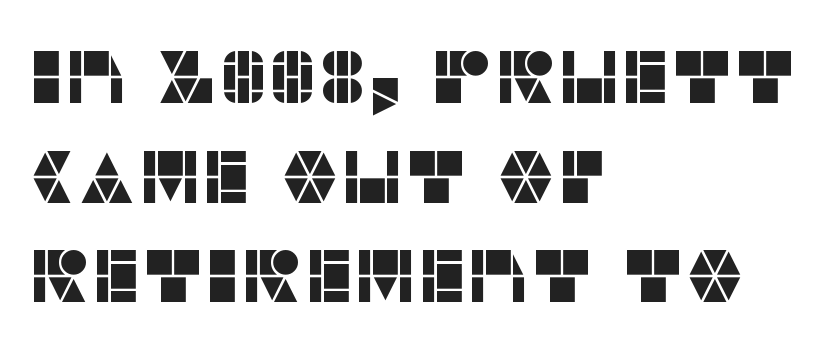
Q: Is the text italic (slanted)? A: No, it is upright.
Q: Is the typeface a serif or a sans-serif typeface? A: Sans-serif.
Q: Is the text underlined? A: No.
Q: How is the paragraph aligned? A: Left-aligned.
Q: Is the spacing between letters normal or unusually wide? A: Normal.
Q: Is the spacing between lines tight, normal or loose? A: Normal.
Q: Width (condensed, normal, or wide)? A: Normal.
Q: Stroke contrast? A: Low.
Q: x-height? A: Large.
Q: Monospaced? A: No.
